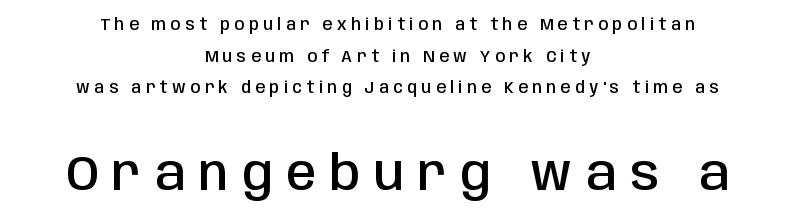
{"serif": "no", "italic": "no", "bold": "semi", "weight": "semibold", "width": "condensed", "stroke_contrast": "low", "x_height": "large", "monospaced": "no", "underline": "no", "align": "center", "line_spacing": "loose", "line_spacing_ratio": 1.98, "letter_spacing": "wide", "letter_spacing_em": 0.28, "larger_block": "second", "size_ratio": 3.06, "glyph_px": 49}
